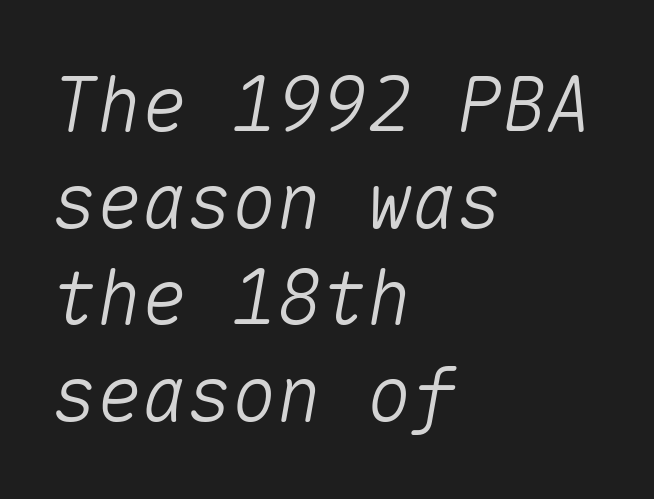
Q: Is the text italic (slanted)? A: Yes, it leans right by about 10 degrees.
Q: Is the text underlined? A: No.
Q: How is the paragraph aligned? A: Left-aligned.
Q: Is the spacing between letters normal or unusually wide? A: Normal.
Q: Is the spacing between lines tight, normal or loose? A: Normal.
Q: Width (condensed, normal, or wide)? A: Normal.
Q: Stroke contrast? A: Medium.
Q: x-height? A: Medium.
Q: Monospaced? A: Yes.
